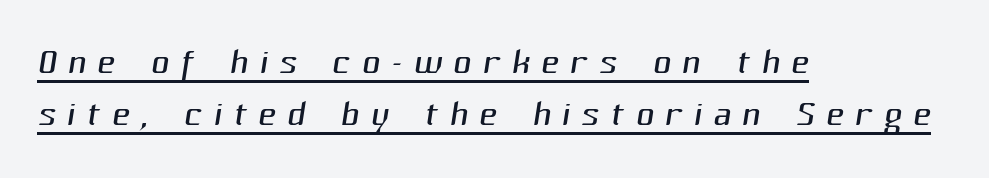
Q: Is the text bold? A: No.
Q: Is the typeface a serif or a sans-serif typeface? A: Sans-serif.
Q: Is the text underlined? A: Yes.
Q: How is the paragraph aligned? A: Left-aligned.
Q: Is the spacing between letters normal or unusually wide? A: Unusually wide.
Q: Is the spacing between lines tight, normal or loose? A: Tight.
Q: Width (condensed, normal, or wide)? A: Normal.
Q: Stroke contrast? A: Medium.
Q: x-height? A: Medium.
Q: Monospaced? A: No.
